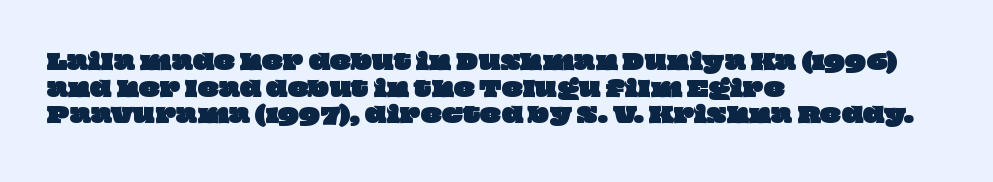
Left-aligned paragraph, ragged on the right. Descenders are the only things crossing below the line. A typesetter would call this zero additional tracking.
